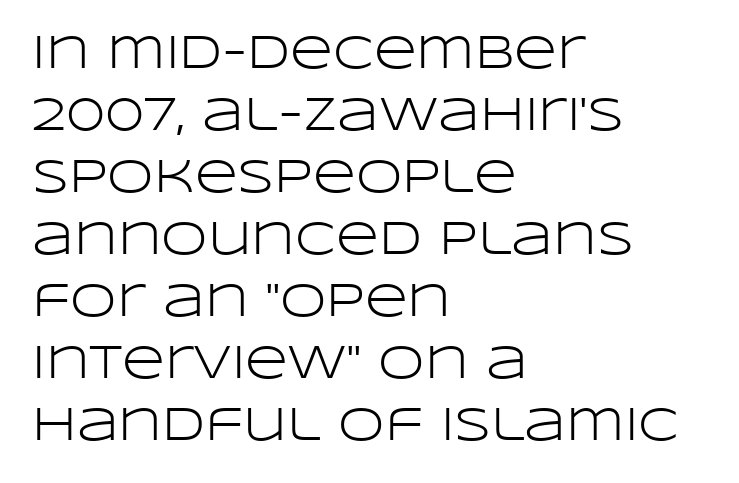
The image shows 47 px light, wide sans-serif type, upright; set left-aligned, normal line spacing (1.32x), normal letter spacing, not underlined; low stroke contrast and a large x-height.
